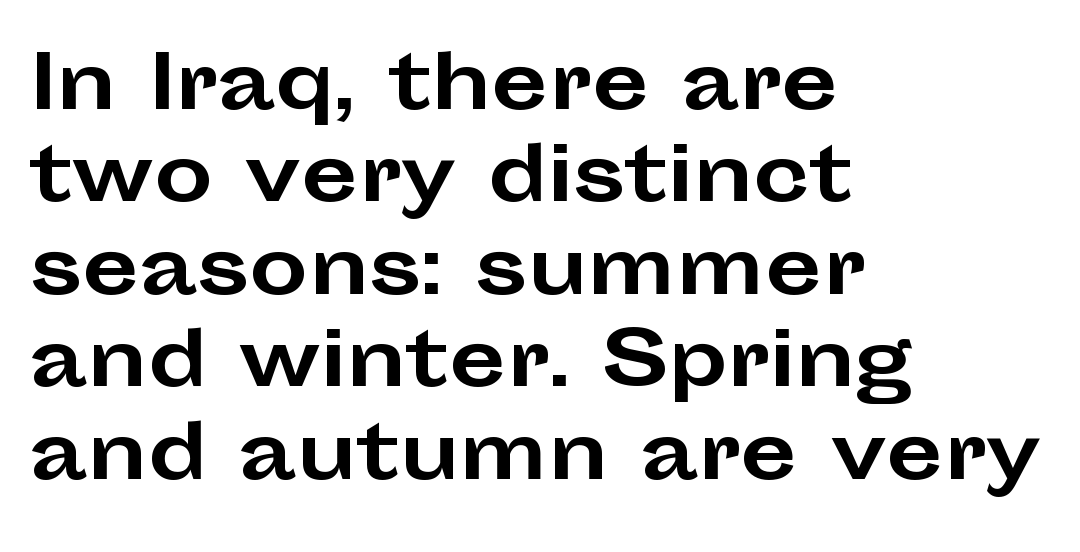
{"serif": "no", "italic": "no", "bold": "yes", "weight": "bold", "width": "wide", "stroke_contrast": "low", "x_height": "medium", "monospaced": "no", "underline": "no", "align": "left", "line_spacing": "normal", "line_spacing_ratio": 1.25, "letter_spacing": "normal", "letter_spacing_em": 0.0, "glyph_px": 74}
